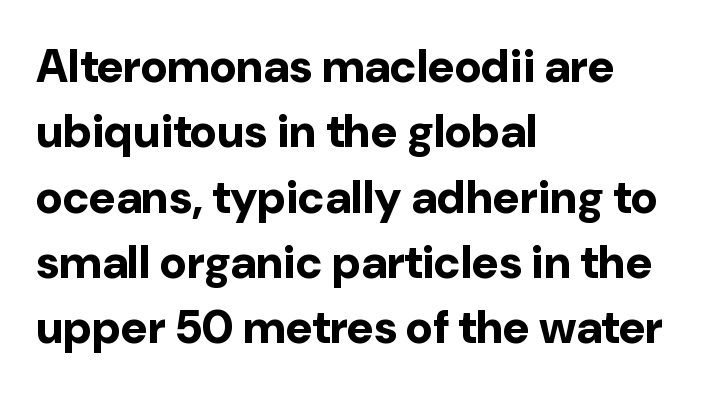
{"serif": "no", "italic": "no", "bold": "yes", "weight": "bold", "width": "normal", "stroke_contrast": "low", "x_height": "medium", "monospaced": "no", "underline": "no", "align": "left", "line_spacing": "normal", "line_spacing_ratio": 1.42, "letter_spacing": "normal", "letter_spacing_em": 0.0, "glyph_px": 46}
